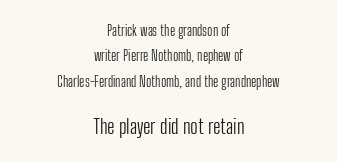
{"italic": "no", "bold": "no", "underline": "no", "align": "center", "line_spacing_ratio": 1.81, "letter_spacing": "normal", "letter_spacing_em": 0.0, "larger_block": "second", "size_ratio": 1.43, "glyph_px": 20}
